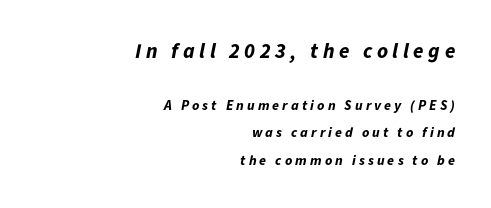
Substantial extra tracking has been applied to these lines. Vertically, the passage feels expansive, rows floating well apart. Anything drawn beneath the words? Only blank space. The typesetter chose a ragged-left arrangement here. Heft: maximum for text — a bold. Observe the lean: these are italic letterforms.
